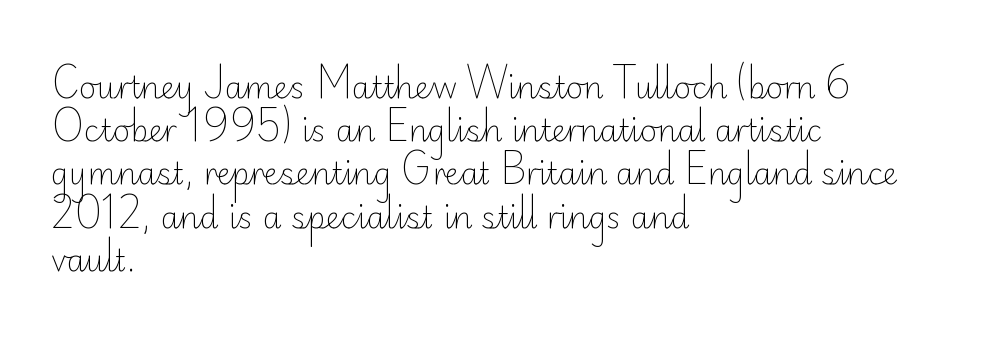
The image shows 30 px light sans-serif type, upright; set left-aligned, normal line spacing (1.44x), normal letter spacing, not underlined; low stroke contrast and a small x-height.
